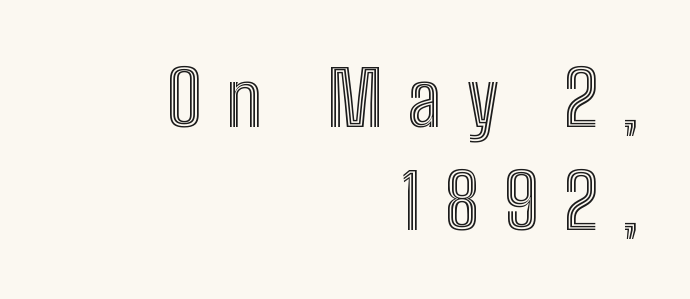
Vertically, the passage feels balanced, rows spaced as you'd expect. This rendering features lettering with no underline. The text block is weighted toward the right margin, trailing off unevenly leftward. The specimen reads as upright at a glance. Each word looks stretched out because of the extra space between its letters.
